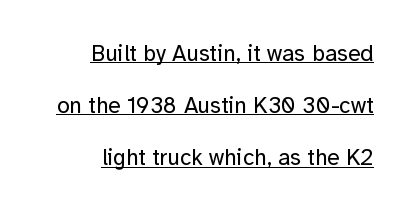
Q: Is the text bold? A: No.
Q: Is the text italic (slanted)? A: No, it is upright.
Q: Is the text underlined? A: Yes.
Q: How is the paragraph aligned? A: Right-aligned.
Q: Is the spacing between letters normal or unusually wide? A: Normal.
Q: Is the spacing between lines tight, normal or loose? A: Loose.
